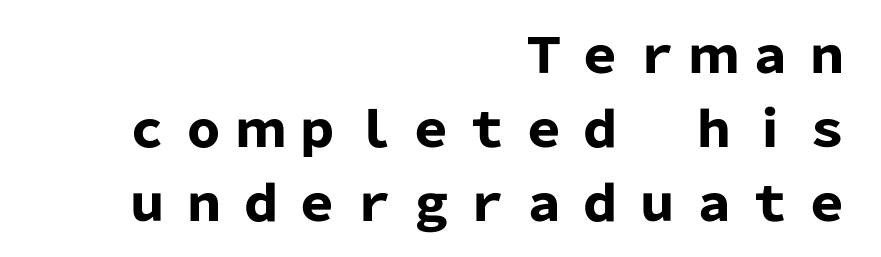
The image shows 48 px heavy sans-serif type, upright; set right-aligned, normal line spacing (1.54x), not underlined; low stroke contrast and a medium x-height.
